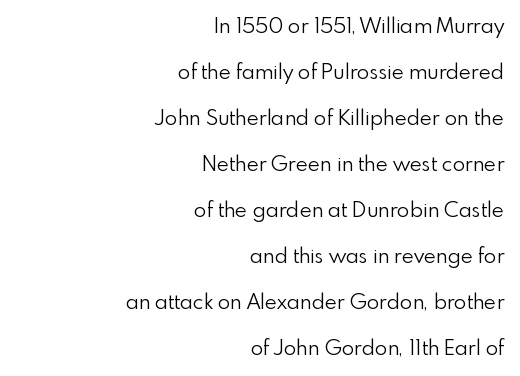
{"italic": "no", "bold": "no", "underline": "no", "align": "right", "line_spacing": "loose", "line_spacing_ratio": 2.19, "letter_spacing": "normal", "letter_spacing_em": 0.0, "glyph_px": 21}
